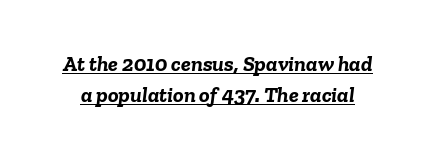
Q: Is the text bold? A: Yes.
Q: Is the text italic (slanted)? A: Yes, it leans right by about 6 degrees.
Q: Is the text underlined? A: Yes.
Q: Is the spacing between letters normal or unusually wide? A: Normal.
Q: Is the spacing between lines tight, normal or loose? A: Normal.
